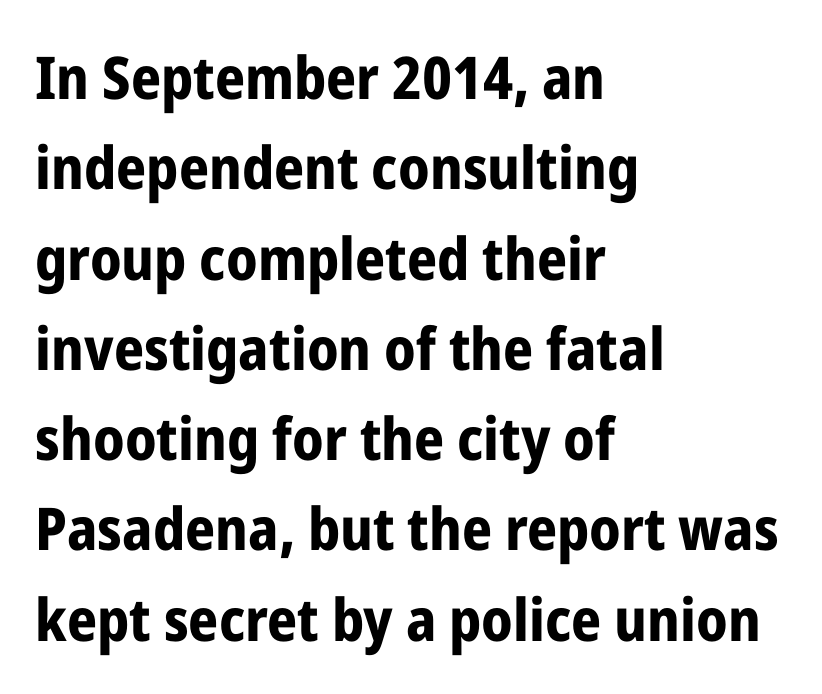
The image shows 59 px bold, condensed sans-serif type, upright; set left-aligned, normal line spacing (1.53x), normal letter spacing, not underlined; low stroke contrast and a medium x-height.
